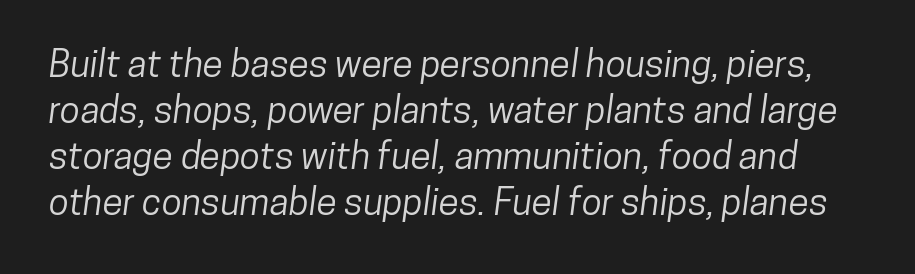
{"serif": "no", "width": "condensed", "stroke_contrast": "low", "x_height": "medium", "monospaced": "no", "underline": "no", "line_spacing_ratio": 1.24, "letter_spacing": "normal", "letter_spacing_em": 0.0, "glyph_px": 37}
